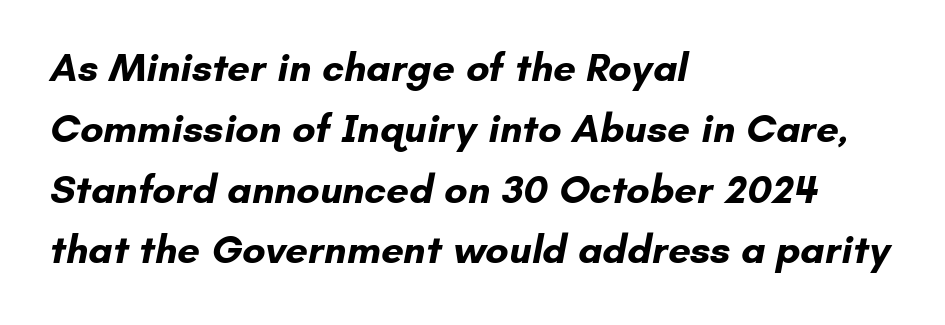
{"serif": "no", "bold": "yes", "weight": "bold", "width": "normal", "stroke_contrast": "low", "x_height": "small", "monospaced": "no", "underline": "no", "align": "left", "line_spacing": "normal", "line_spacing_ratio": 1.52, "letter_spacing": "normal", "letter_spacing_em": 0.0, "glyph_px": 40}
